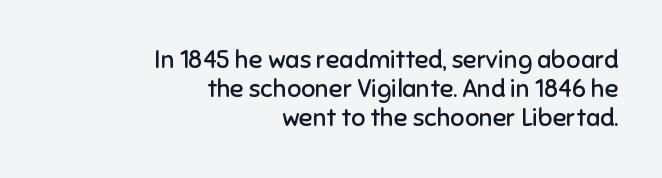
{"italic": "no", "bold": "no", "underline": "no", "align": "right", "line_spacing_ratio": 1.16, "letter_spacing": "normal", "letter_spacing_em": 0.0, "glyph_px": 25}
